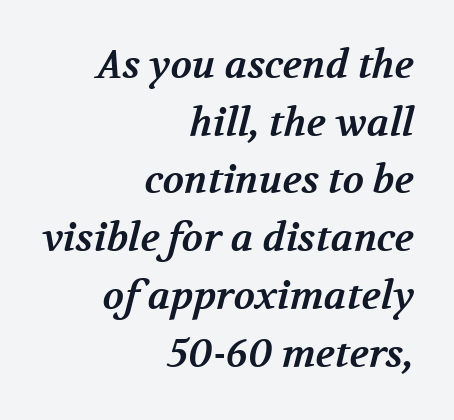
The image shows 39 px bold serif type; set right-aligned, normal line spacing (1.48x), normal letter spacing, not underlined; medium stroke contrast and a medium x-height.
